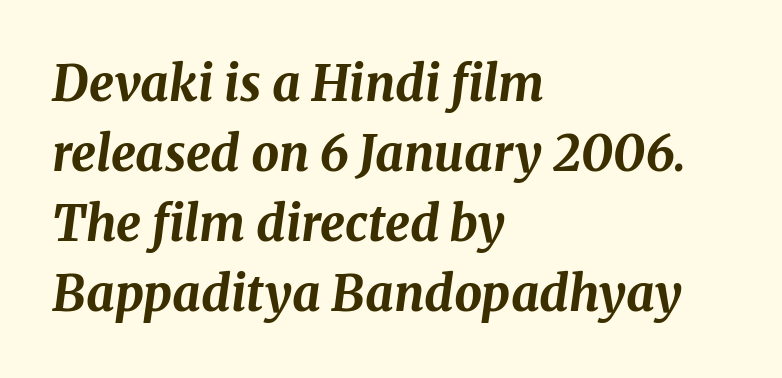
{"italic": "yes", "lean": "right", "slant_degrees": 8, "bold": "yes", "weight": "bold", "width": "normal", "stroke_contrast": "medium", "x_height": "medium", "monospaced": "no", "underline": "no", "align": "left", "line_spacing": "normal", "line_spacing_ratio": 1.43, "letter_spacing": "normal", "letter_spacing_em": 0.0, "glyph_px": 49}
